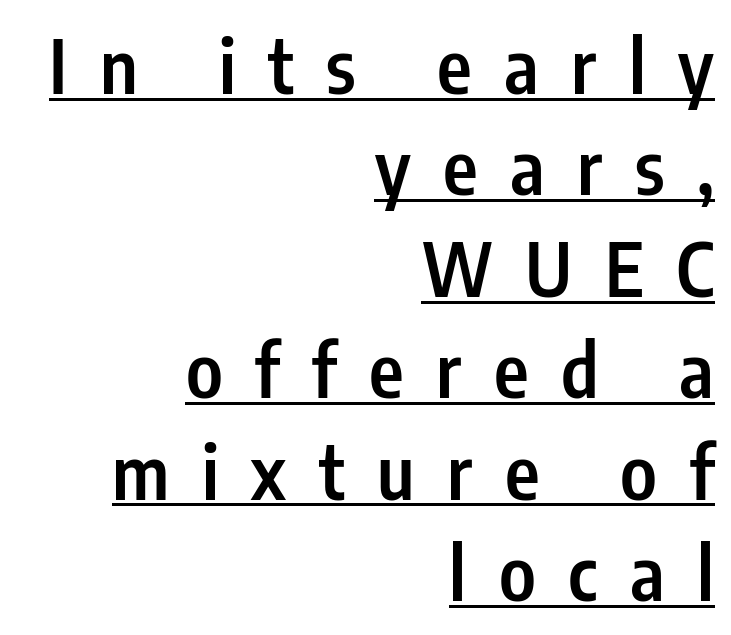
{"serif": "no", "italic": "no", "bold": "semi", "weight": "semibold", "width": "condensed", "stroke_contrast": "low", "x_height": "medium", "monospaced": "no", "underline": "yes", "align": "right", "line_spacing": "normal", "line_spacing_ratio": 1.37, "letter_spacing": "wide", "letter_spacing_em": 0.44, "glyph_px": 74}
